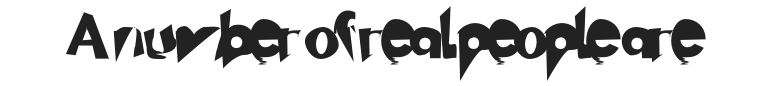
Tracking here is standard; glyphs follow each other at the usual distance. Look at the bottom of the vertical strokes: they stop flat, with no serifs. The strip under each line holds only bare page. Think of a printed novel: that variable character pitch is what you see here.
